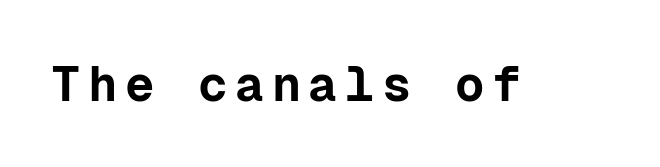
The image shows 49 px bold sans-serif type, upright, monospaced; set not underlined; low stroke contrast and a medium x-height.
